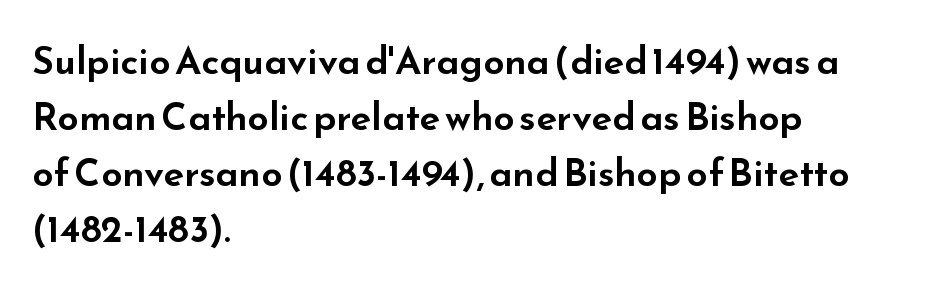
The image shows 38 px wide sans-serif type, upright; set left-aligned, normal line spacing (1.47x), normal letter spacing, not underlined; low stroke contrast and a small x-height.
